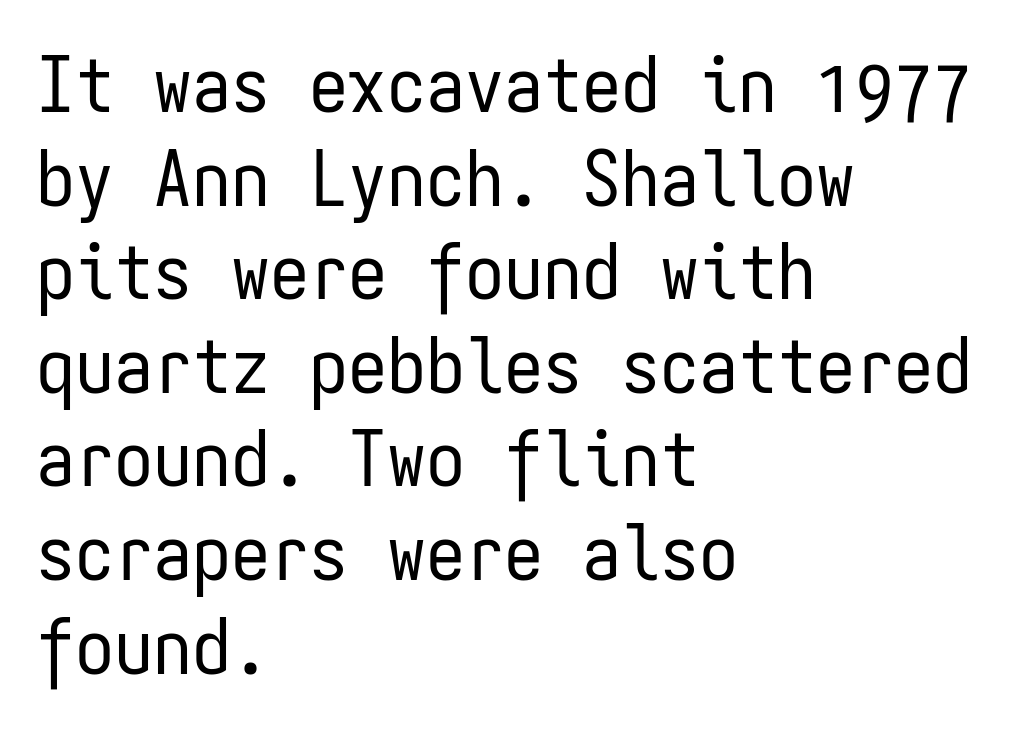
The image shows 78 px regular-weight, condensed sans-serif type, upright, monospaced; set left-aligned, line spacing 1.2x, normal letter spacing, not underlined; low stroke contrast and a medium x-height.
